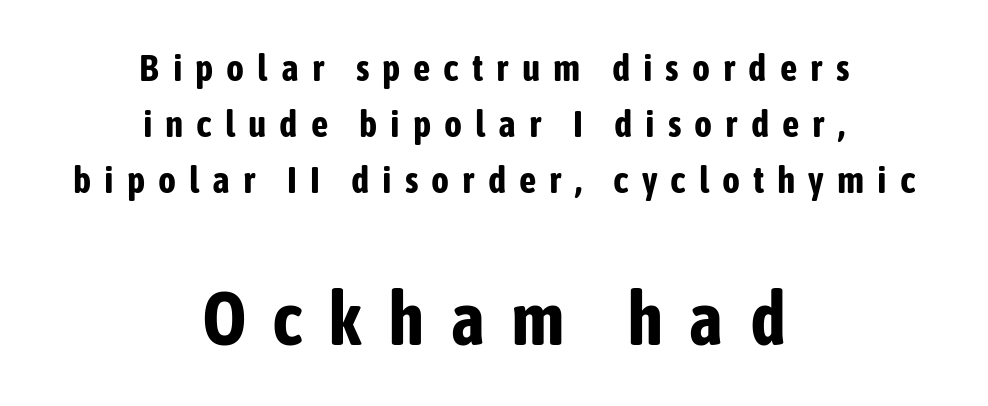
{"serif": "no", "italic": "no", "bold": "yes", "weight": "bold", "width": "condensed", "stroke_contrast": "low", "x_height": "medium", "monospaced": "no", "underline": "no", "align": "center", "line_spacing": "normal", "line_spacing_ratio": 1.48, "letter_spacing": "wide", "letter_spacing_em": 0.34, "larger_block": "second", "size_ratio": 1.97, "glyph_px": 75}
